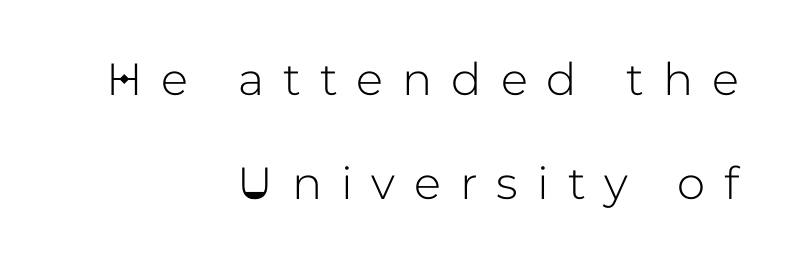
The image shows 45 px sans-serif type, upright; set right-aligned, loose line spacing (2.32x), unusually wide letter spacing (+0.42 em), not underlined; low stroke contrast and a medium x-height.
